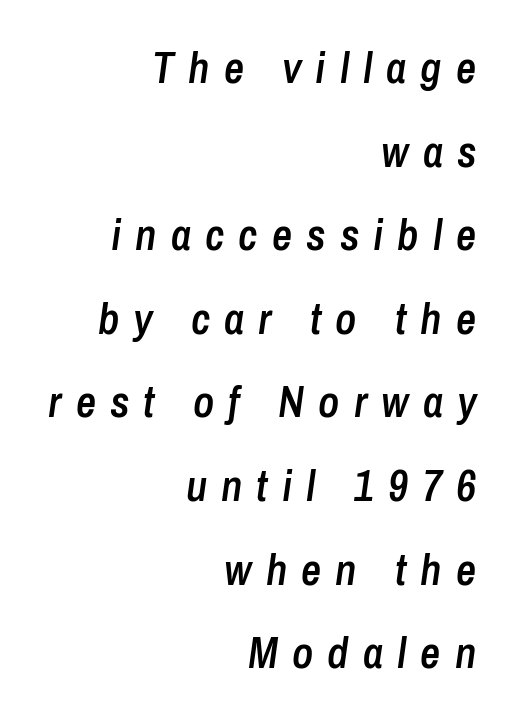
The image shows 44 px semibold, condensed type, italic (leaning right); set right-aligned, loose line spacing (1.9x), unusually wide letter spacing (+0.32 em), not underlined; low stroke contrast and a medium x-height.
